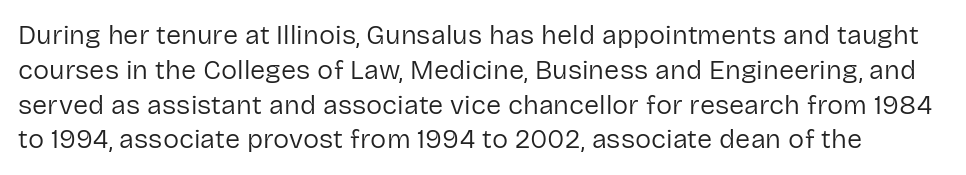
The passage shown stacks its lines at a standard gap. Inter-character spacing is left at the font's built-in metrics. Weight: not bold — regular or lighter. A clean baseline with only descenders dipping below it. A typesetter would mark this as roman, not italic.
